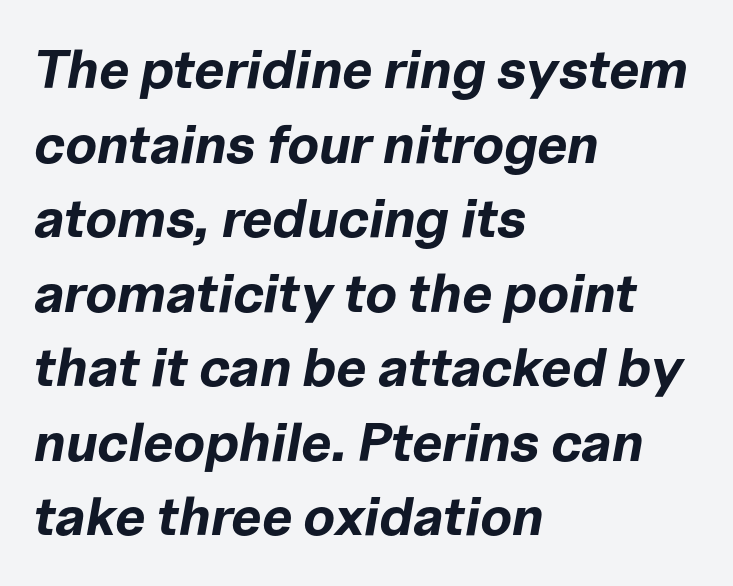
The image shows 54 px bold type, italic (leaning right); set left-aligned, normal line spacing (1.38x), normal letter spacing, not underlined; low stroke contrast and a medium x-height.
